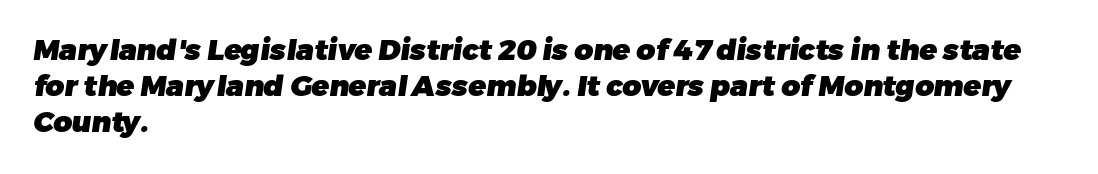
The image shows 29 px heavy sans-serif type; set left-aligned, normal line spacing (1.25x), normal letter spacing, not underlined; low stroke contrast and a medium x-height.
